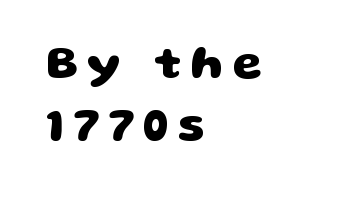
Q: Is the text bold? A: Yes.
Q: Is the typeface a serif or a sans-serif typeface? A: Sans-serif.
Q: Is the text underlined? A: No.
Q: How is the paragraph aligned? A: Left-aligned.
Q: Is the spacing between letters normal or unusually wide? A: Unusually wide.
Q: Is the spacing between lines tight, normal or loose? A: Normal.
Q: Width (condensed, normal, or wide)? A: Wide.
Q: Stroke contrast? A: Low.
Q: x-height? A: Large.
Q: Monospaced? A: No.
